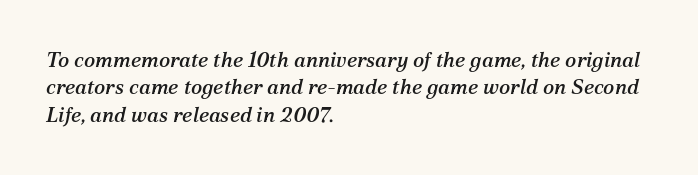
{"italic": "yes", "lean": "right", "slant_degrees": 12, "underline": "no", "align": "left", "line_spacing": "normal", "line_spacing_ratio": 1.3, "letter_spacing": "normal", "letter_spacing_em": 0.0, "glyph_px": 21}
